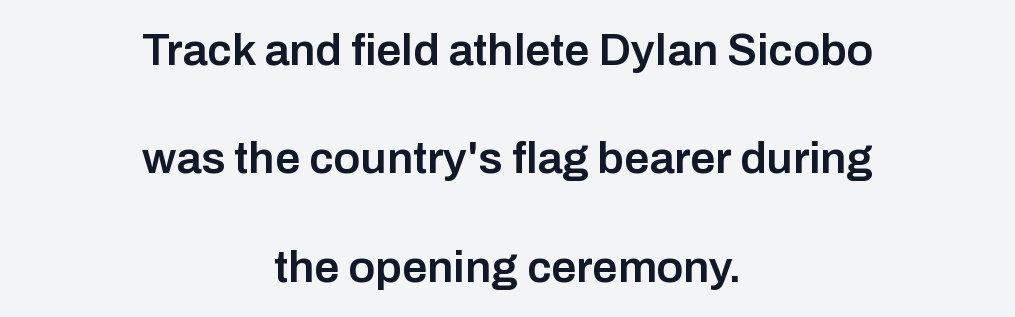
Look at the tracking — it's just the regular setting, nothing added. Stems and bowls a touch heavier than normal — semibold. Both edges are ragged and mirror each other, which tells us the setting is centered. The lettering holds an erect, upright posture throughout. Each letter keeps its own natural width here, so spacing adapts to shape.
